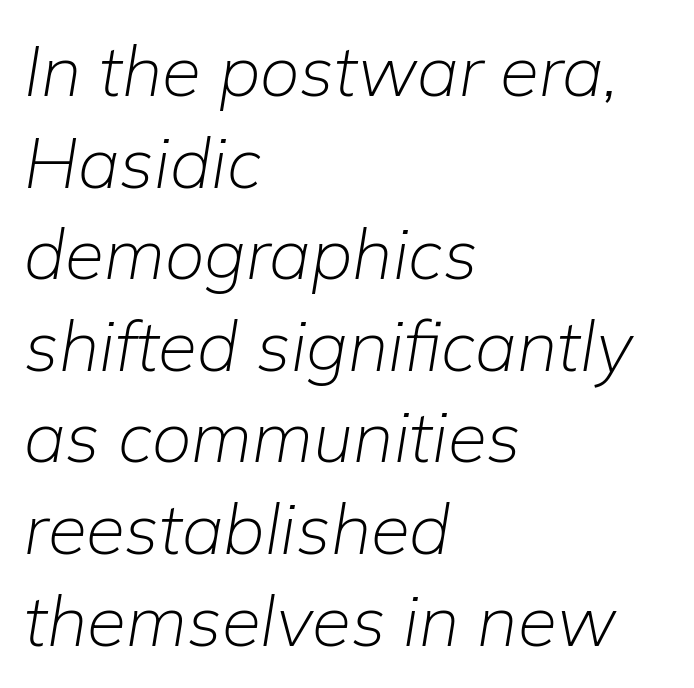
The image shows 71 px light type, italic (leaning right); set left-aligned, normal line spacing (1.29x), normal letter spacing, not underlined; low stroke contrast and a medium x-height.
